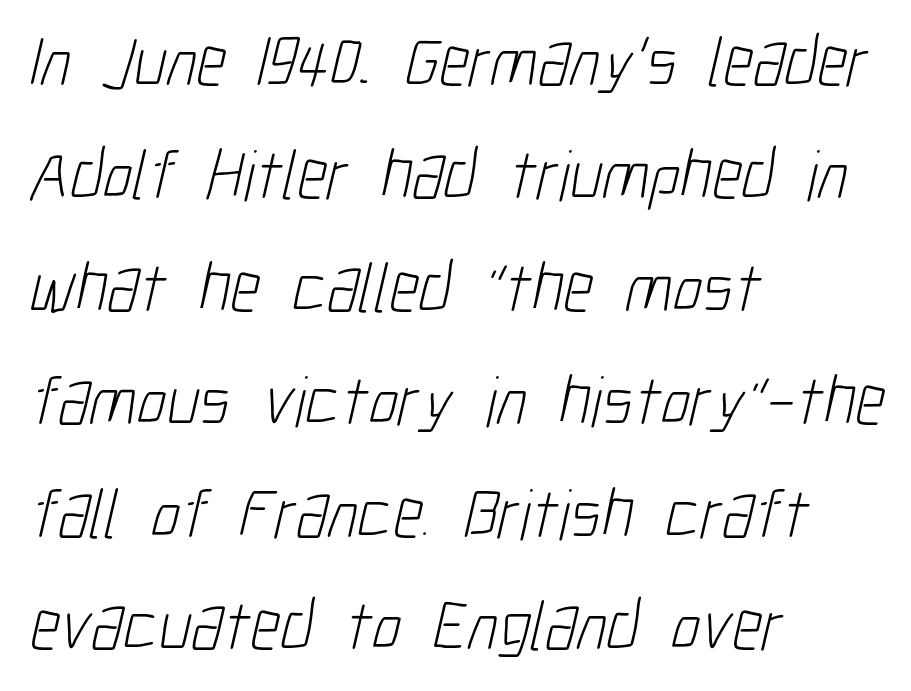
Weight: not bold — regular or lighter. Examine the stroke ends and you'll find no serifs. Students, observe: this is what conventionally led text looks like. The baseline area is clear.
